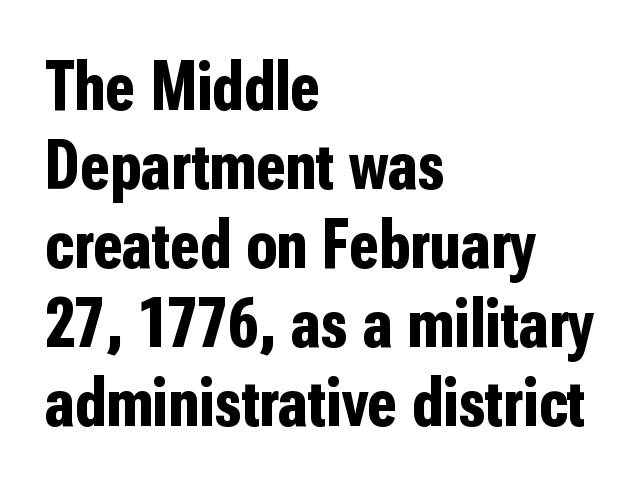
{"serif": "no", "italic": "no", "bold": "yes", "weight": "bold", "width": "condensed", "stroke_contrast": "low", "x_height": "medium", "monospaced": "no", "underline": "no", "align": "left", "line_spacing": "tight", "line_spacing_ratio": 1.13, "letter_spacing": "normal", "letter_spacing_em": 0.0, "glyph_px": 70}
